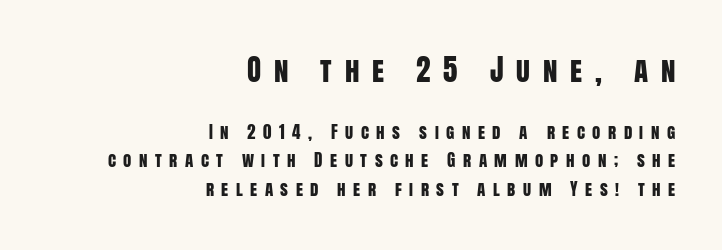
{"serif": "no", "italic": "no", "width": "condensed", "stroke_contrast": "low", "x_height": "large", "monospaced": "no", "underline": "no", "align": "right", "line_spacing": "normal", "line_spacing_ratio": 1.68, "letter_spacing": "wide", "letter_spacing_em": 0.44, "larger_block": "first", "size_ratio": 1.71, "glyph_px": 29}
